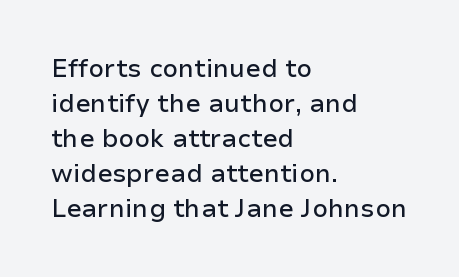
The rendering uses a moderate line-height, typical for paragraphs. A typesetter would call this zero additional tracking. Teacher's note: observe the even left margin — that is flush-left alignment. The string is rendered with underlining switched off. Posture: straight, roman, zero tilt.
